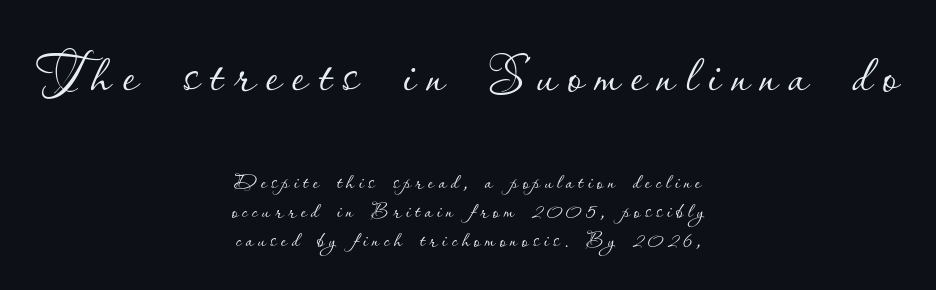
{"bold": "no", "weight": "thin", "width": "normal", "stroke_contrast": "low", "x_height": "small", "monospaced": "no", "underline": "no", "align": "center", "line_spacing": "tight", "line_spacing_ratio": 0.96, "larger_block": "first", "size_ratio": 2.5, "glyph_px": 75}
